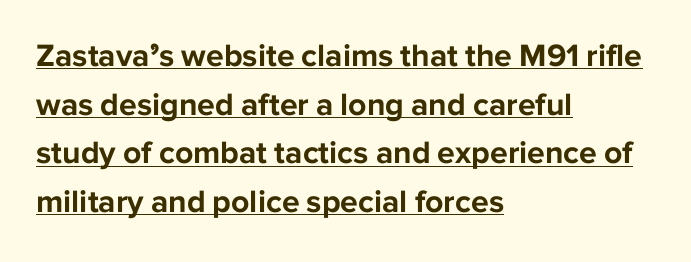
Italic? Not at all — the glyphs are vertical. Nope, no serifs anywhere on these letters. This sample uses plain, unmodified letter spacing. The sample's only ornament is a line tracing under the words. Note the varied advance widths — an 'i' is clearly narrower than an 'm'. How heavy is the stroke? Heavy — this is a bold.
